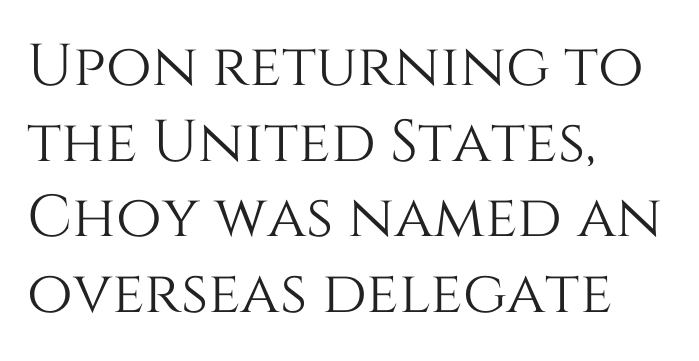
{"italic": "no", "width": "normal", "stroke_contrast": "medium", "x_height": "large", "monospaced": "no", "underline": "no", "align": "left", "line_spacing": "normal", "line_spacing_ratio": 1.28, "letter_spacing": "normal", "letter_spacing_em": 0.0, "glyph_px": 59}
